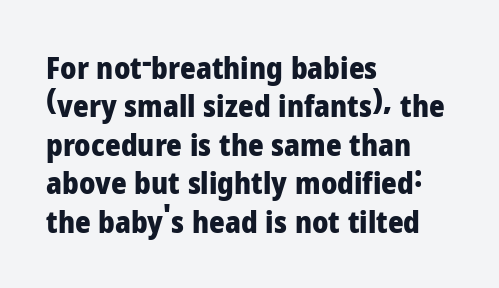
The image shows 30 px heavy sans-serif type, upright; set left-aligned, normal line spacing (1.28x), normal letter spacing, not underlined; low stroke contrast and a medium x-height.
